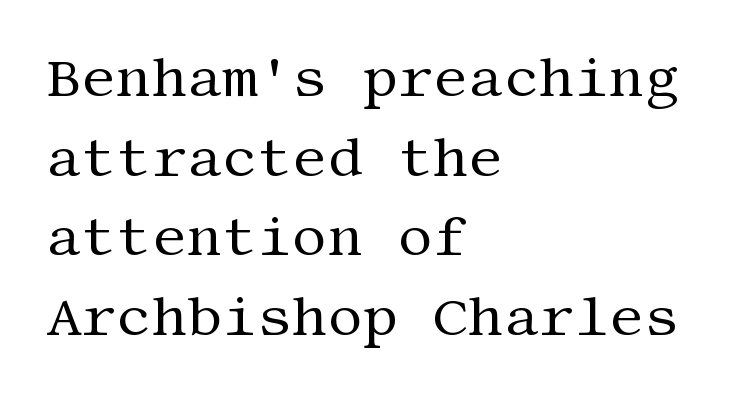
The image shows 55 px regular-weight serif type, upright; set left-aligned, normal line spacing (1.45x), normal letter spacing, not underlined; medium stroke contrast and a large x-height.
